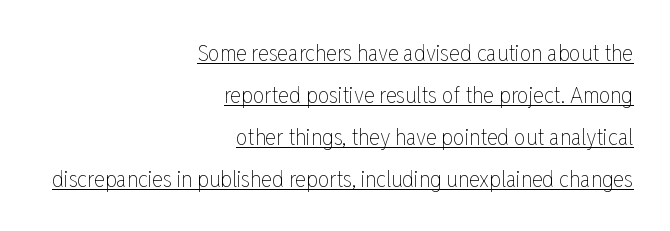
The image shows 23 px text type, upright; set right-aligned, line spacing 1.82x, normal letter spacing, underlined.
